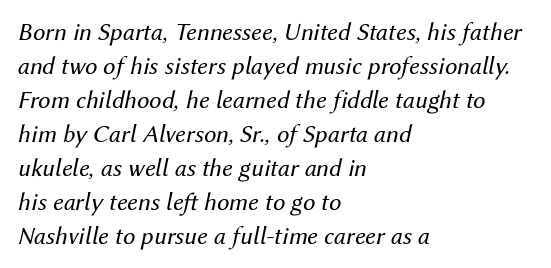
{"italic": "yes", "lean": "right", "slant_degrees": 12, "bold": "no", "underline": "no", "align": "left", "line_spacing": "normal", "line_spacing_ratio": 1.36, "letter_spacing": "normal", "letter_spacing_em": 0.0, "glyph_px": 25}
